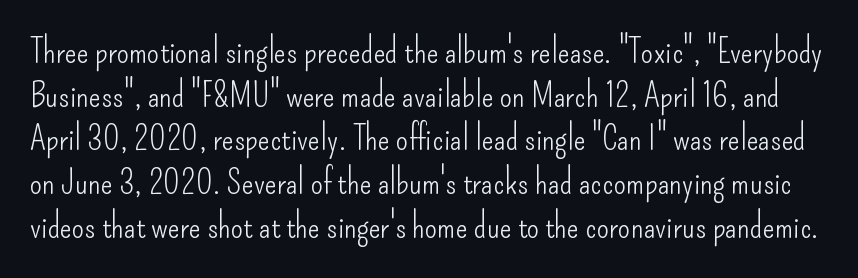
Q: Is the text bold? A: No.
Q: Is the text italic (slanted)? A: No, it is upright.
Q: Is the typeface a serif or a sans-serif typeface? A: Sans-serif.
Q: Is the text underlined? A: No.
Q: Is the spacing between letters normal or unusually wide? A: Normal.
Q: Is the spacing between lines tight, normal or loose? A: Normal.
Q: Width (condensed, normal, or wide)? A: Condensed.
Q: Stroke contrast? A: Low.
Q: x-height? A: Small.
Q: Monospaced? A: No.
